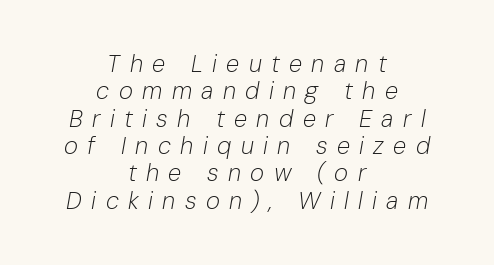
The image shows 24 px text type, italic (leaning right); set centered, tight line spacing (1.14x), unusually wide letter spacing (+0.39 em), not underlined.
